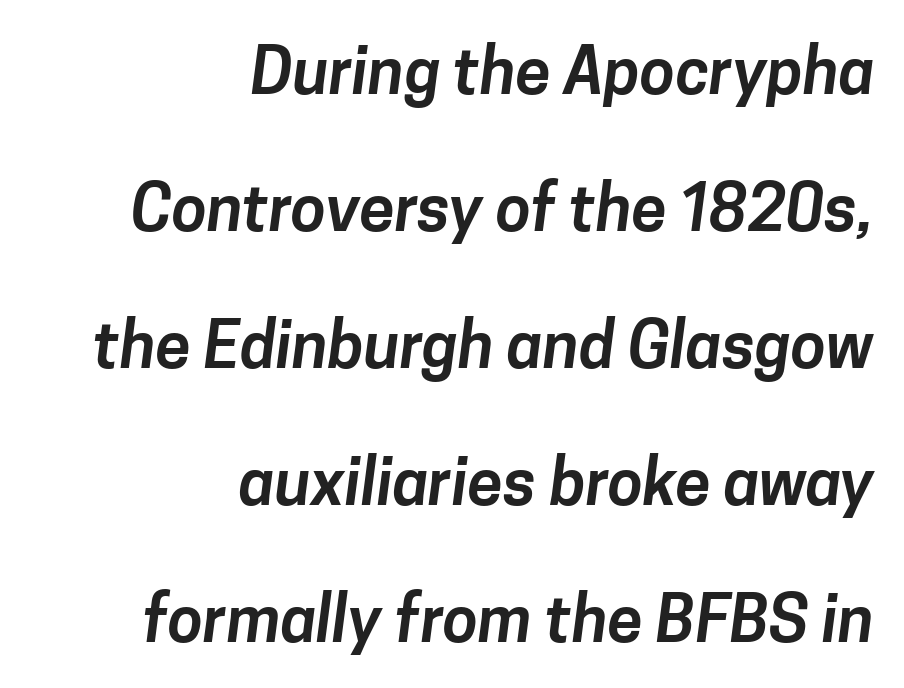
The passage is arranged like a letterhead date or caption credit — flush right. Classification — sans serif. Widely set lines give the paragraph a tall, airy silhouette. Do the characters align in a grid? No, the font is proportional. A typesetter would call this zero additional tracking.
